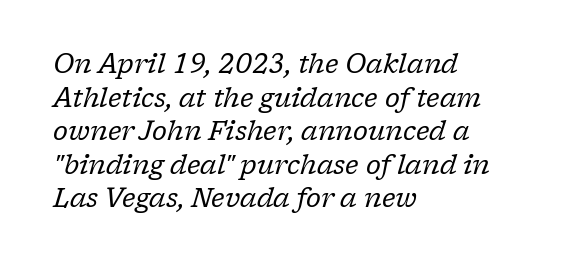
Q: Is the text bold? A: No.
Q: Is the text italic (slanted)? A: Yes, it leans right by about 17 degrees.
Q: Is the text underlined? A: No.
Q: How is the paragraph aligned? A: Left-aligned.
Q: Is the spacing between letters normal or unusually wide? A: Normal.
Q: Is the spacing between lines tight, normal or loose? A: Normal.
